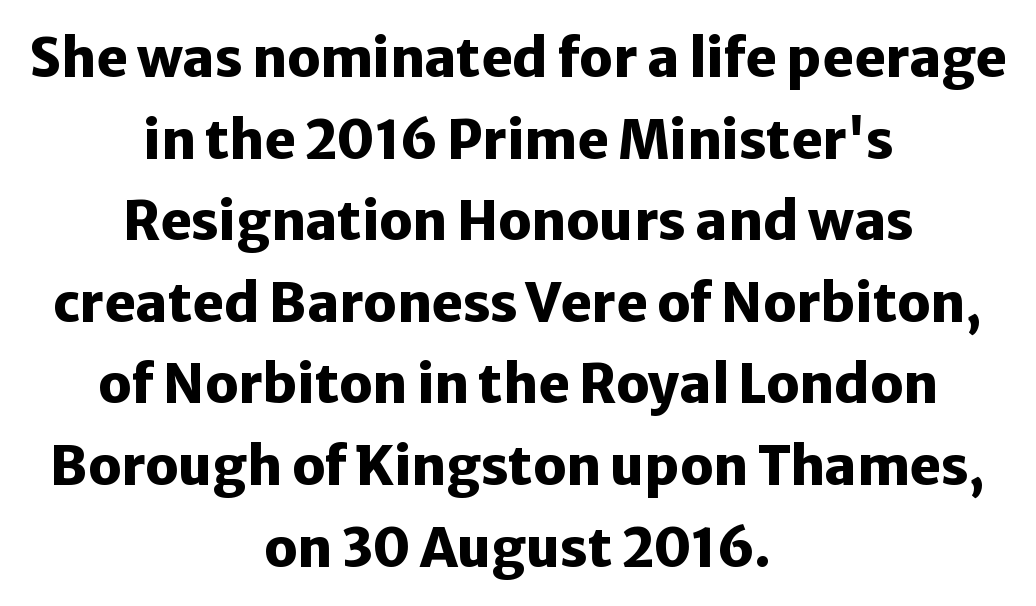
The type family on display is of the sans-serif kind. Any mark beneath the type? The region is blank. Regular leading. Nope, not italic — everything's standing straight. Heavy-handed strokes throughout: this text is bold. Looks like regular typesetting: each glyph gets only the width it needs.
